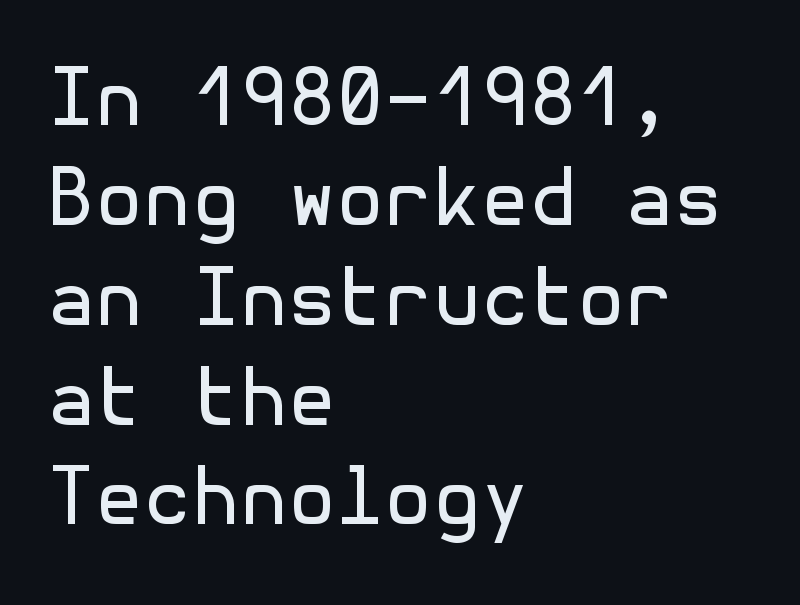
{"serif": "no", "italic": "no", "bold": "no", "weight": "regular", "width": "normal", "x_height": "medium", "underline": "no", "align": "left", "line_spacing": "normal", "line_spacing_ratio": 1.28, "letter_spacing": "normal", "letter_spacing_em": 0.0, "glyph_px": 78}
